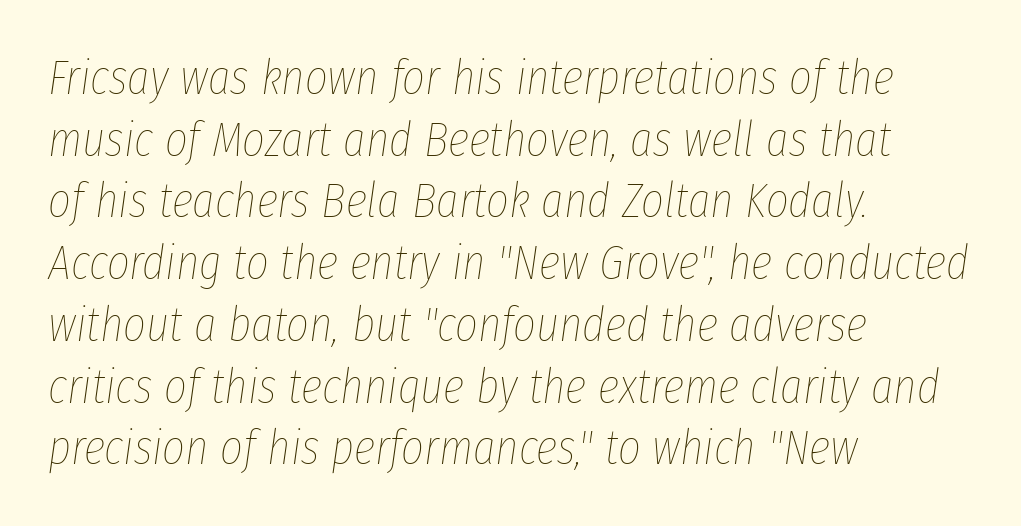
This rendering uses left alignment, leaving the right contour irregular. It's the slanting kind of type. These lines are rendered in a variable-pitch font. Each word holds together tightly as a unit, with standard inter-letter gaps.
